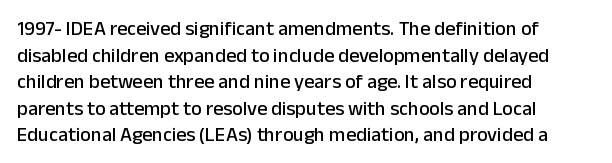
Q: Is the text italic (slanted)? A: No, it is upright.
Q: Is the text underlined? A: No.
Q: How is the paragraph aligned? A: Left-aligned.
Q: Is the spacing between letters normal or unusually wide? A: Normal.
Q: Is the spacing between lines tight, normal or loose? A: Normal.
